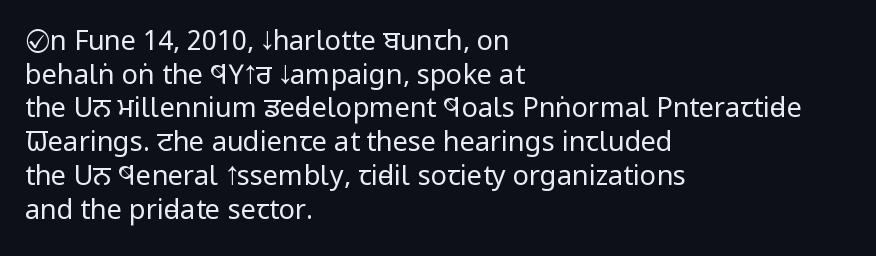
Q: Is the text bold? A: No.
Q: Is the text italic (slanted)? A: No, it is upright.
Q: Is the text underlined? A: No.
Q: How is the paragraph aligned? A: Left-aligned.
Q: Is the spacing between letters normal or unusually wide? A: Normal.
Q: Is the spacing between lines tight, normal or loose? A: Normal.
